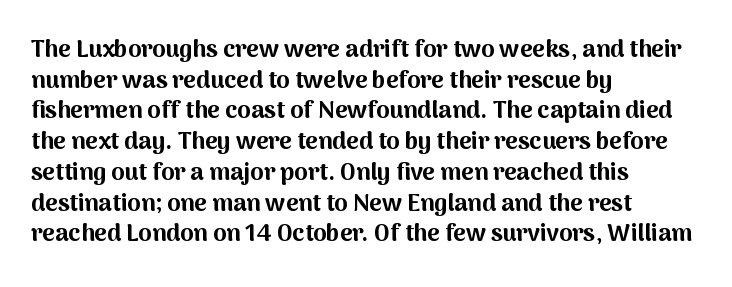
The image shows 24 px bold type, upright; set left-aligned, normal line spacing (1.28x), normal letter spacing, not underlined.
